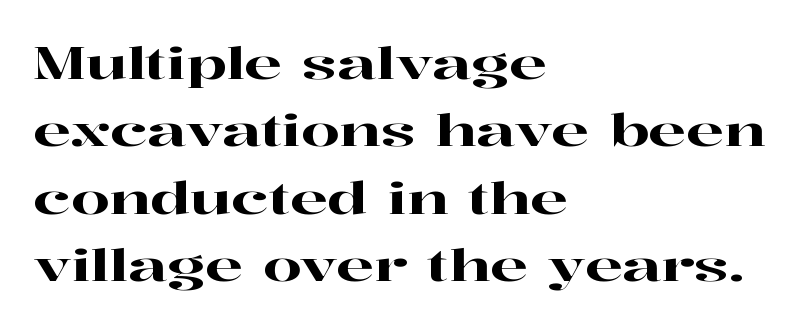
The image shows 44 px wide serif type, upright; set left-aligned, normal line spacing (1.53x), normal letter spacing, not underlined; high stroke contrast and a medium x-height.
